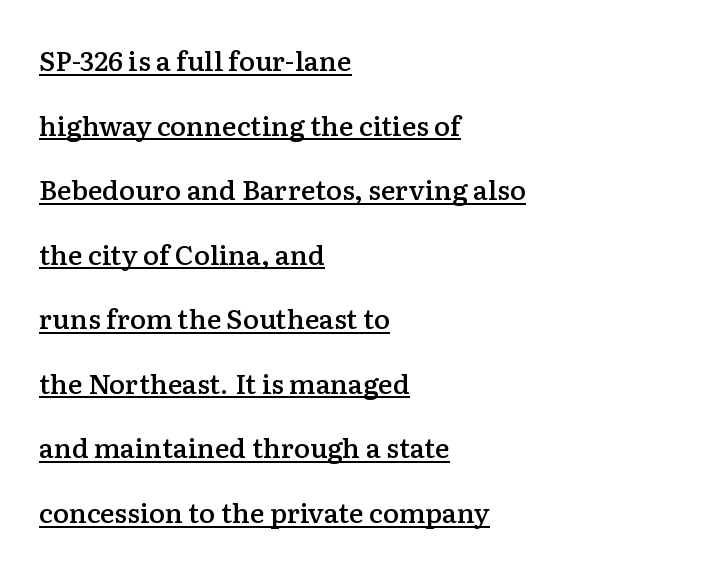
Q: Is the text bold? A: Semi-bold.
Q: Is the text italic (slanted)? A: No, it is upright.
Q: Is the text underlined? A: Yes.
Q: How is the paragraph aligned? A: Left-aligned.
Q: Is the spacing between letters normal or unusually wide? A: Normal.
Q: Is the spacing between lines tight, normal or loose? A: Loose.
